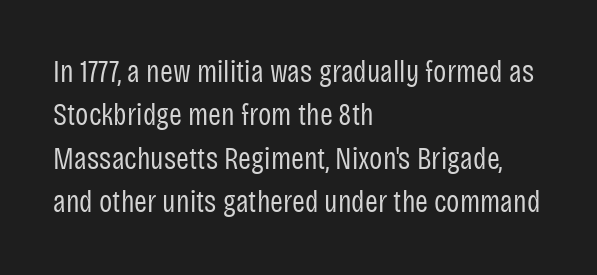
The image shows 31 px regular-weight, condensed sans-serif type, upright; set left-aligned, normal line spacing (1.4x), normal letter spacing, not underlined; low stroke contrast and a large x-height.
